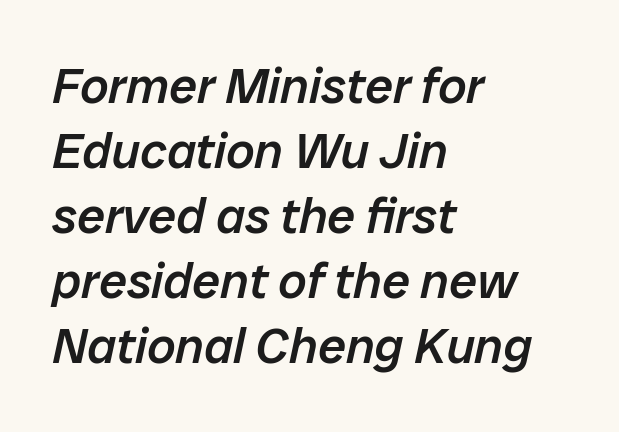
Q: Is the text bold? A: Semi-bold.
Q: Is the text italic (slanted)? A: Yes, it leans right by about 12 degrees.
Q: Is the text underlined? A: No.
Q: How is the paragraph aligned? A: Left-aligned.
Q: Is the spacing between letters normal or unusually wide? A: Normal.
Q: Is the spacing between lines tight, normal or loose? A: Normal.
Q: Width (condensed, normal, or wide)? A: Normal.
Q: Stroke contrast? A: Low.
Q: x-height? A: Medium.
Q: Monospaced? A: No.
